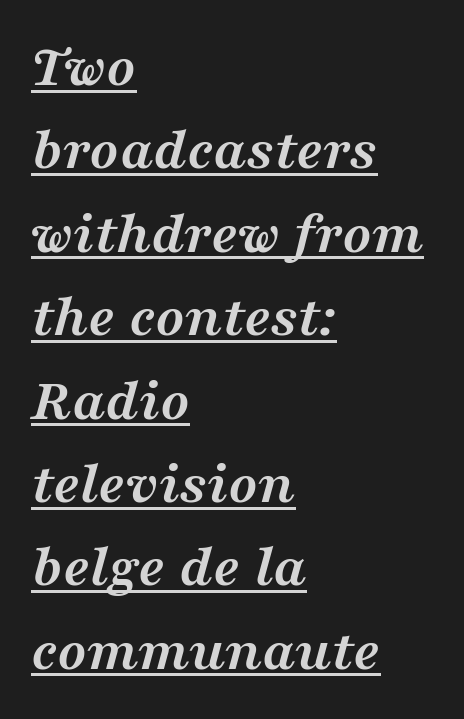
{"serif": "yes", "italic": "yes", "lean": "right", "slant_degrees": 16, "bold": "yes", "weight": "semibold", "width": "wide", "stroke_contrast": "medium", "x_height": "medium", "monospaced": "no", "underline": "yes", "align": "left", "line_spacing": "normal", "line_spacing_ratio": 1.39, "letter_spacing": "normal", "letter_spacing_em": 0.0, "glyph_px": 60}
